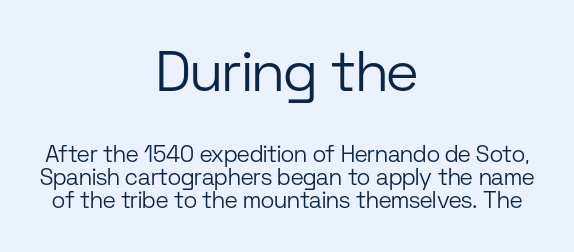
The image shows 57 px light sans-serif type, upright; set centered, tight line spacing (1.0x), normal letter spacing, not underlined; the first (top) block is 2.48x larger; low stroke contrast and a medium x-height.
